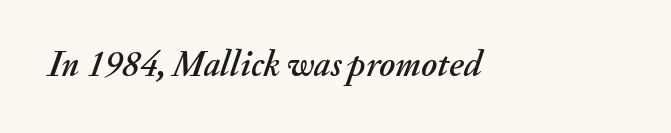
The image shows 36 px text type, italic (leaning right); set normal letter spacing, not underlined; medium stroke contrast and a small x-height.
